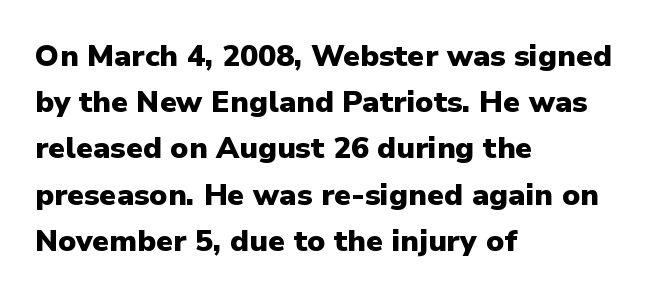
Q: Is the text bold? A: Yes.
Q: Is the text italic (slanted)? A: No, it is upright.
Q: Is the typeface a serif or a sans-serif typeface? A: Sans-serif.
Q: Is the text underlined? A: No.
Q: How is the paragraph aligned? A: Left-aligned.
Q: Is the spacing between letters normal or unusually wide? A: Normal.
Q: Is the spacing between lines tight, normal or loose? A: Normal.
Q: Width (condensed, normal, or wide)? A: Normal.
Q: Stroke contrast? A: Low.
Q: x-height? A: Medium.
Q: Monospaced? A: No.
